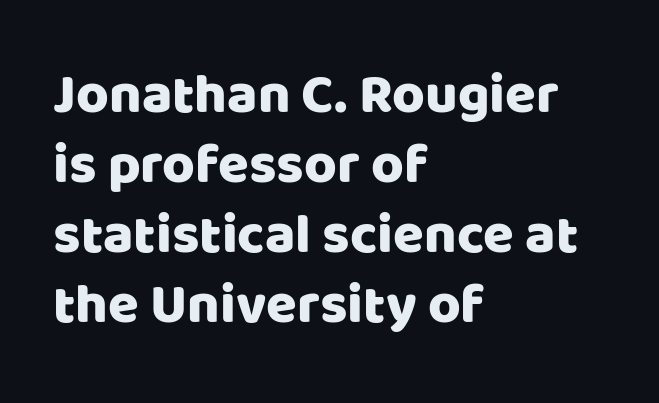
{"serif": "no", "italic": "no", "width": "normal", "stroke_contrast": "low", "x_height": "large", "monospaced": "no", "underline": "no", "align": "left", "line_spacing": "normal", "line_spacing_ratio": 1.25, "letter_spacing": "normal", "letter_spacing_em": 0.0, "glyph_px": 56}
